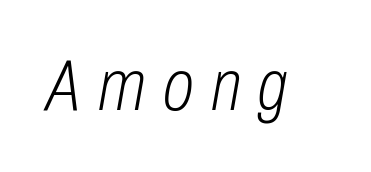
{"italic": "yes", "lean": "right", "slant_degrees": 10, "bold": "no", "weight": "light", "width": "condensed", "stroke_contrast": "low", "x_height": "medium", "monospaced": "no", "underline": "no", "letter_spacing": "wide", "letter_spacing_em": 0.24, "glyph_px": 72}
